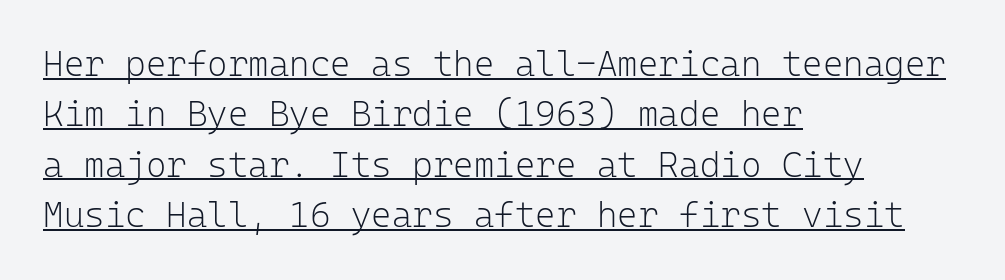
Q: Is the text bold? A: No.
Q: Is the text italic (slanted)? A: No, it is upright.
Q: Is the typeface a serif or a sans-serif typeface? A: Sans-serif.
Q: Is the text underlined? A: Yes.
Q: How is the paragraph aligned? A: Left-aligned.
Q: Is the spacing between letters normal or unusually wide? A: Normal.
Q: Is the spacing between lines tight, normal or loose? A: Normal.
Q: Width (condensed, normal, or wide)? A: Normal.
Q: Stroke contrast? A: Low.
Q: x-height? A: Medium.
Q: Monospaced? A: Yes.
